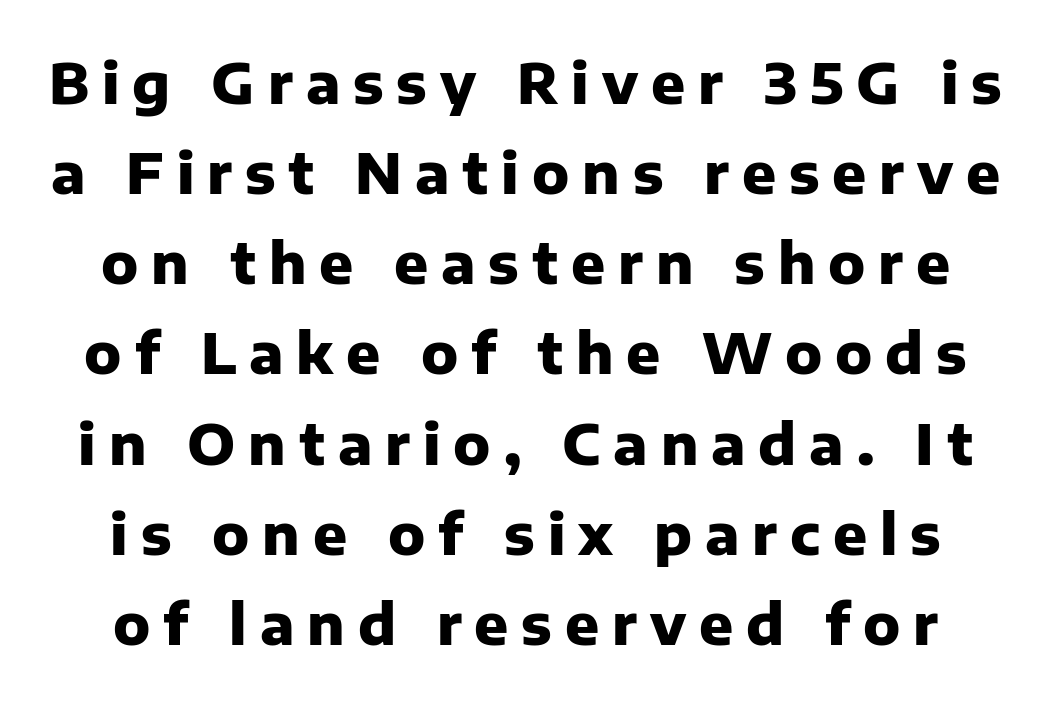
The line texture is sparse and dotted thanks to wide tracking. Letterform terminals end flat and unadorned throughout the passage. The strokes are fattened all the way to bold. A clean baseline with only descenders dipping below it. The block of text has a typical density, with ordinary space between rows. Is this a fixed-width face? No — the glyphs have proportional, varying widths.
